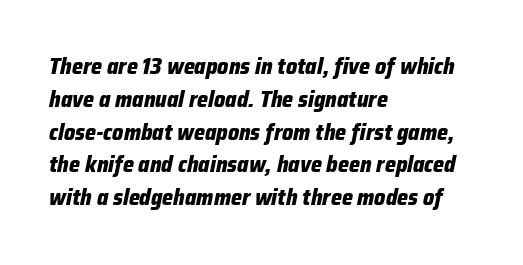
The line-height multiplier appears to be the usual default. Each word holds together tightly as a unit, with standard inter-letter gaps. Short and long lines alike share a common starting point at left. It's the slanting kind of type. The space beneath each line is pristine and unruled. As a designer I'd log this as weight 700, bold.
